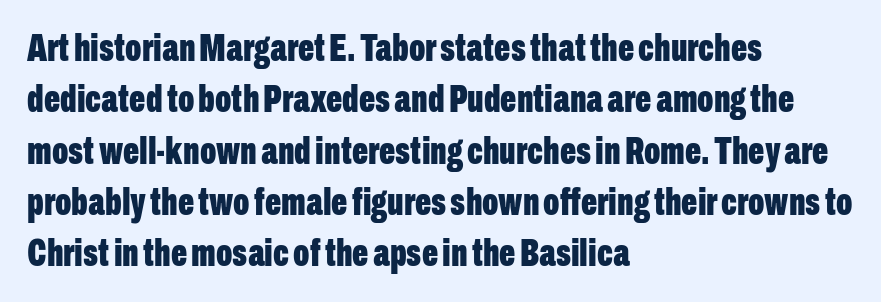
{"serif": "no", "italic": "no", "bold": "yes", "weight": "bold", "width": "condensed", "stroke_contrast": "low", "x_height": "medium", "monospaced": "no", "underline": "no", "align": "left", "line_spacing": "normal", "line_spacing_ratio": 1.35, "letter_spacing": "normal", "letter_spacing_em": 0.0, "glyph_px": 38}
